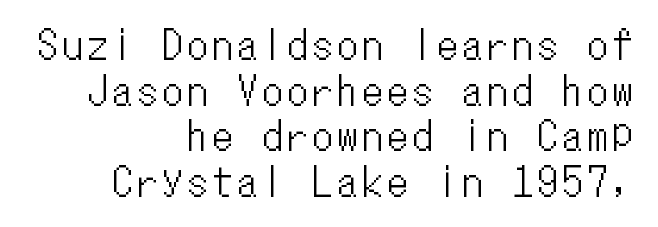
{"italic": "no", "width": "condensed", "stroke_contrast": "low", "x_height": "medium", "monospaced": "yes", "underline": "no", "align": "right", "line_spacing_ratio": 1.17, "glyph_px": 39}
